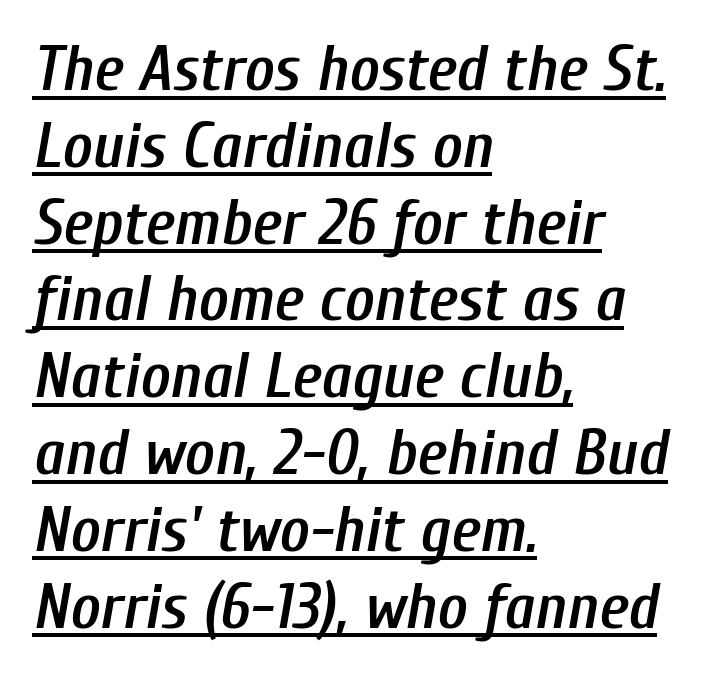
Every letter is mildly thick-stroked: semibold rather than bold. Characters follow at the spacing the type designer built in. Is there an underline? Yes — a line sits under the letters. If you drew a line through each stem, it would be angled. Here the designer chose a conventional face with non-uniform glyph widths.
